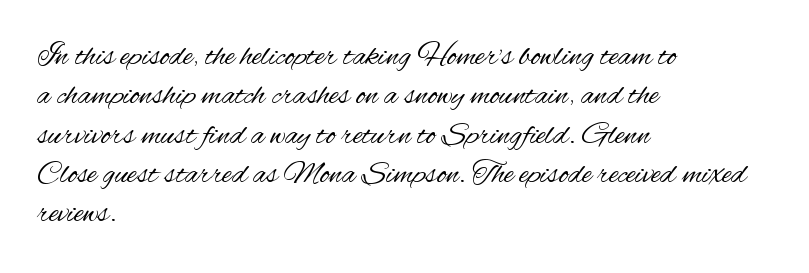
{"serif": "no", "bold": "no", "weight": "regular", "width": "condensed", "stroke_contrast": "medium", "x_height": "small", "monospaced": "no", "underline": "no", "align": "left", "line_spacing_ratio": 1.23, "letter_spacing": "normal", "letter_spacing_em": 0.0, "glyph_px": 32}
